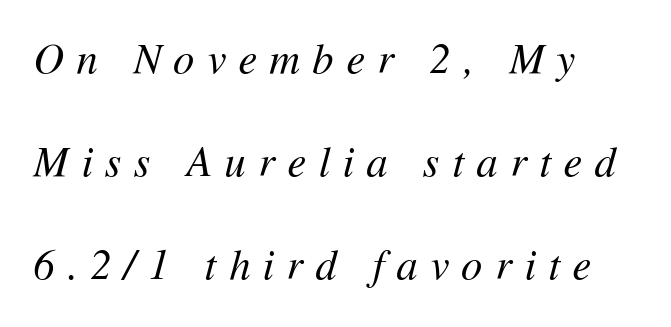
Honestly, the rows look like they've been pulled way apart. Spacing verdict: proportional, widths tailored to each character. Each line starts at the same left margin while the right side varies. Honestly, the letter spacing is so wide it's the main thing you notice. The zone under the glyphs is completely vacant. In terms of posture, this sample is oblique.
